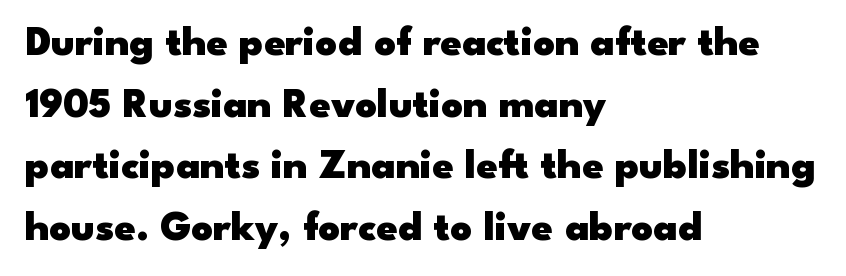
The image shows 42 px heavy, wide sans-serif type, upright; set left-aligned, normal line spacing (1.47x), normal letter spacing, not underlined; low stroke contrast and a small x-height.
